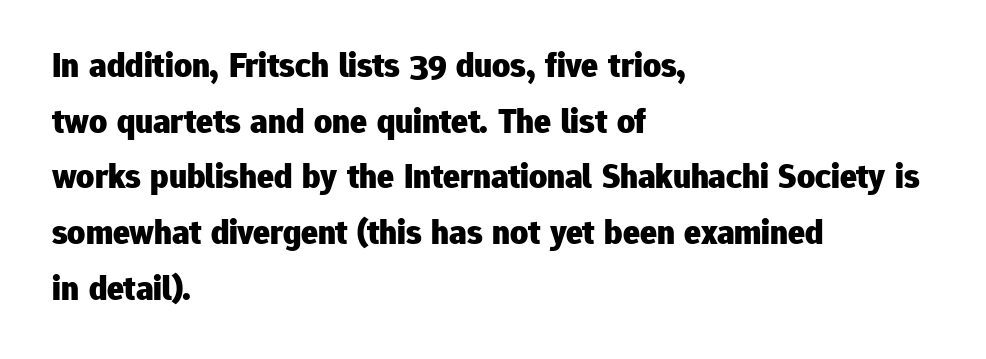
The image shows 35 px heavy sans-serif type, upright; set left-aligned, normal line spacing (1.59x), normal letter spacing, not underlined; low stroke contrast and a medium x-height.
